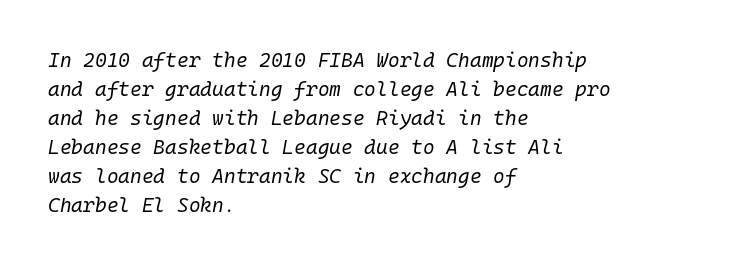
Q: Is the text bold? A: No.
Q: Is the text italic (slanted)? A: Yes, it leans right by about 10 degrees.
Q: Is the text underlined? A: No.
Q: How is the paragraph aligned? A: Left-aligned.
Q: Is the spacing between letters normal or unusually wide? A: Normal.
Q: Is the spacing between lines tight, normal or loose? A: Normal.
